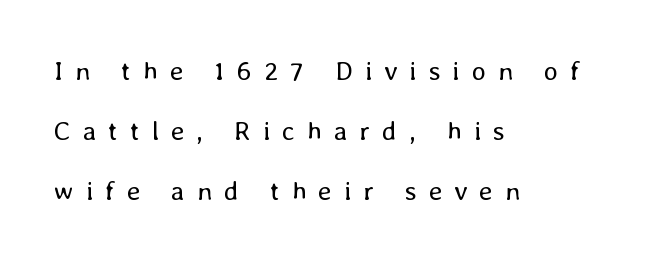
The image shows 27 px text type, upright; set left-aligned, loose line spacing (2.23x), unusually wide letter spacing (+0.44 em), not underlined.
